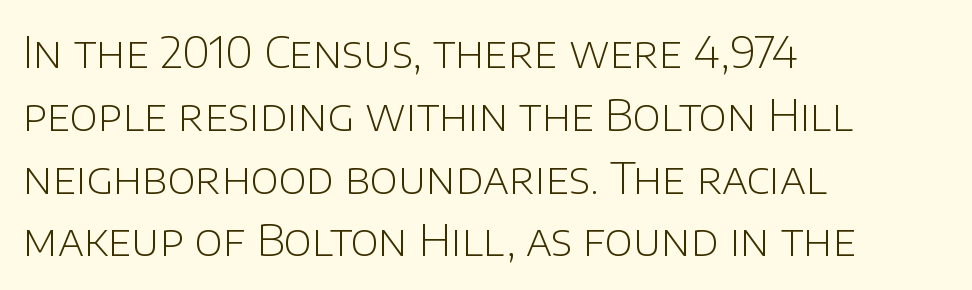
The image shows 43 px light sans-serif type, upright; set left-aligned, normal line spacing (1.46x), normal letter spacing, not underlined; low stroke contrast and a large x-height.
